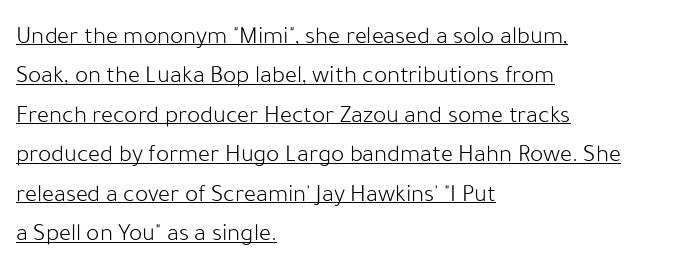
{"italic": "no", "bold": "no", "underline": "yes", "align": "left", "line_spacing": "normal", "line_spacing_ratio": 1.58, "letter_spacing": "normal", "letter_spacing_em": 0.0, "glyph_px": 25}
